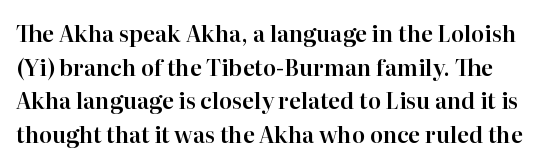
The image shows 22 px text type, upright; set normal line spacing (1.53x), normal letter spacing, not underlined.
